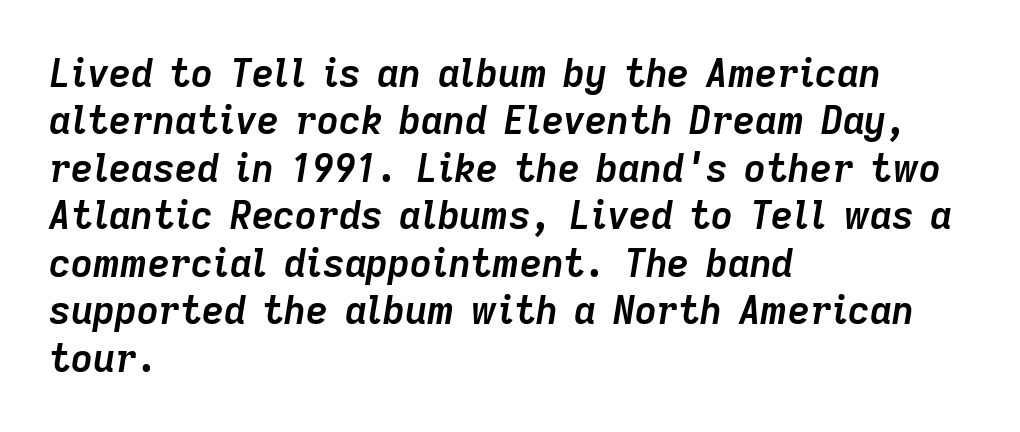
Compared with an ordinary text face, these strokes are far heavier — a full bold. Casual observation: everything's shoved over to the left. Rows of type keep a routine distance in the vertical direction. The area under the type is left untouched. Think of a printed novel: that variable character pitch is what you see here. The letters are slanted; this is an italic face.
